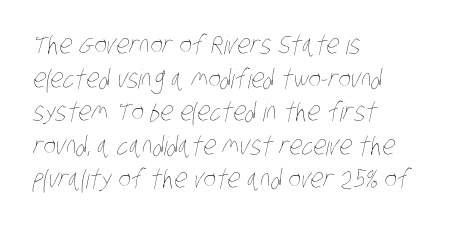
Q: Is the text bold? A: No.
Q: Is the text underlined? A: No.
Q: How is the paragraph aligned? A: Left-aligned.
Q: Is the spacing between letters normal or unusually wide? A: Normal.
Q: Is the spacing between lines tight, normal or loose? A: Normal.
